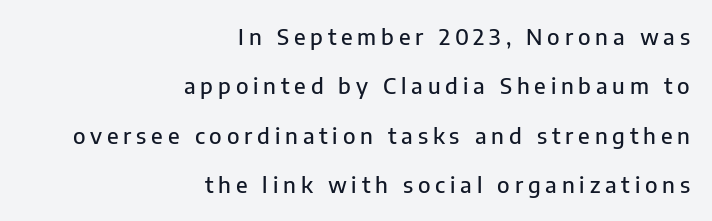
The lines in this sample share a right terminus and differ only in where they begin. Quick note: not italic, upright. The glyphs are unaccompanied by any horizontal stroke below them. You could only call the tracking loose — the letters float apart.
